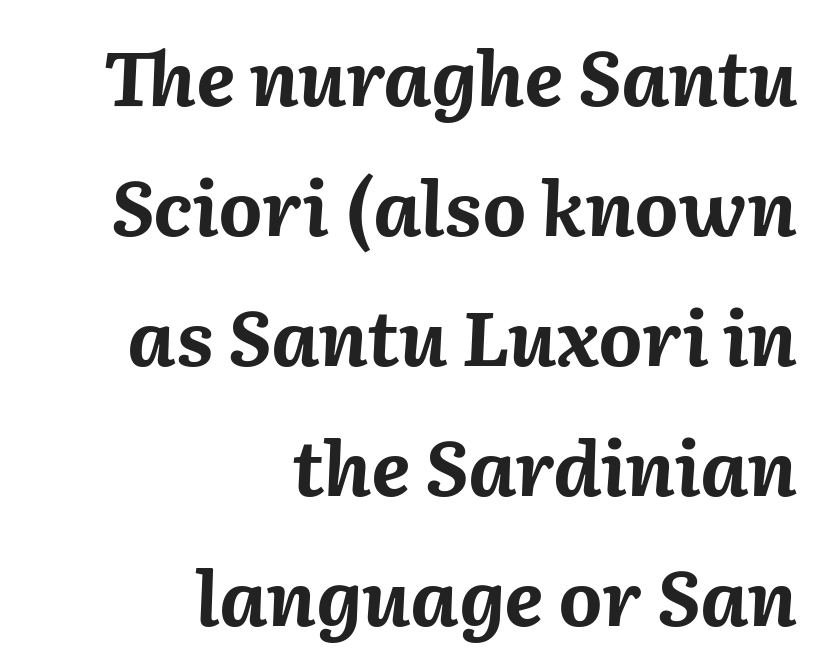
The image shows 76 px bold type, italic (leaning right); set right-aligned, line spacing 1.71x, normal letter spacing, not underlined; medium stroke contrast and a medium x-height.
